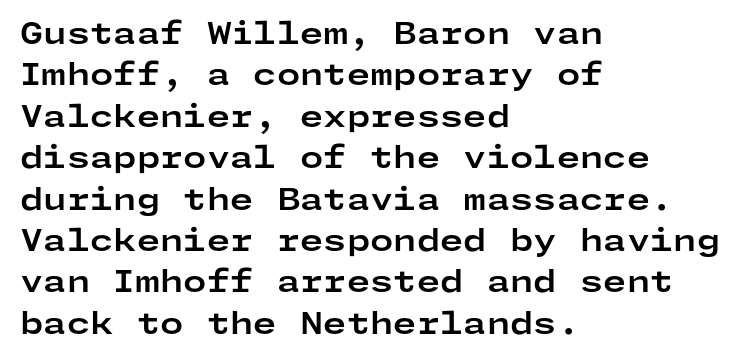
The image shows 30 px bold, wide sans-serif type, upright; set left-aligned, normal line spacing (1.38x), normal letter spacing, not underlined; low stroke contrast and a medium x-height.
